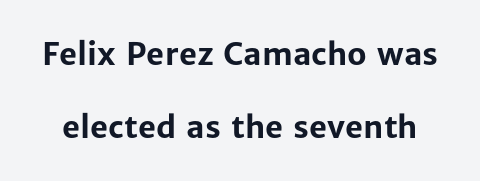
Q: Is the text bold? A: Yes.
Q: Is the text italic (slanted)? A: No, it is upright.
Q: Is the typeface a serif or a sans-serif typeface? A: Sans-serif.
Q: Is the text underlined? A: No.
Q: Is the spacing between letters normal or unusually wide? A: Normal.
Q: Is the spacing between lines tight, normal or loose? A: Loose.
Q: Width (condensed, normal, or wide)? A: Normal.
Q: Stroke contrast? A: Low.
Q: x-height? A: Medium.
Q: Monospaced? A: No.
